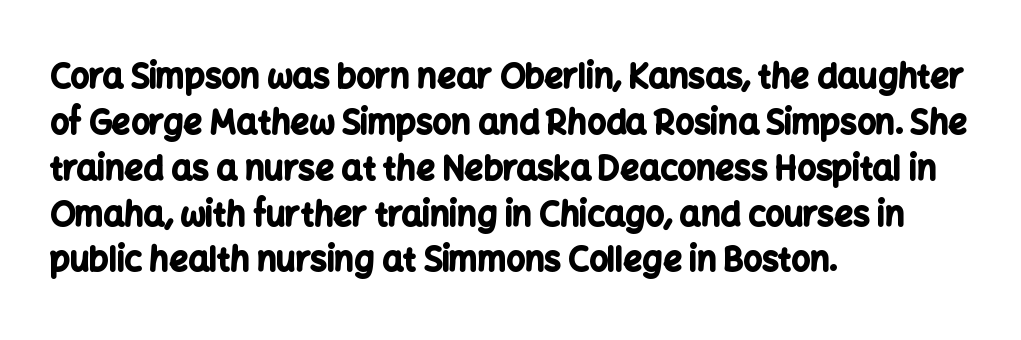
{"serif": "no", "italic": "no", "bold": "yes", "weight": "bold", "width": "normal", "stroke_contrast": "low", "x_height": "medium", "monospaced": "no", "underline": "no", "align": "left", "line_spacing": "normal", "line_spacing_ratio": 1.39, "letter_spacing": "normal", "letter_spacing_em": 0.0, "glyph_px": 33}
